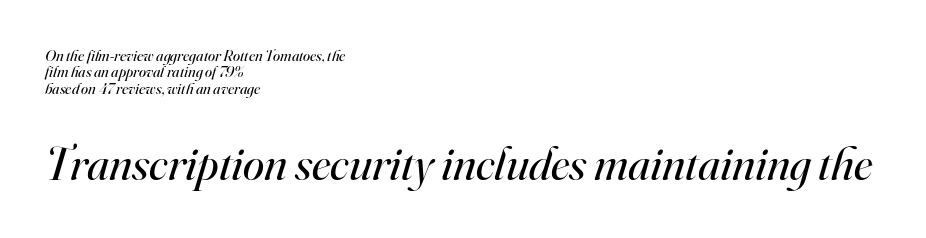
{"serif": "yes", "italic": "yes", "lean": "right", "slant_degrees": 16, "bold": "no", "weight": "regular", "width": "normal", "stroke_contrast": "high", "x_height": "small", "monospaced": "no", "underline": "no", "align": "left", "line_spacing": "tight", "line_spacing_ratio": 1.03, "letter_spacing": "normal", "letter_spacing_em": 0.0, "larger_block": "second", "size_ratio": 3.0, "glyph_px": 48}
